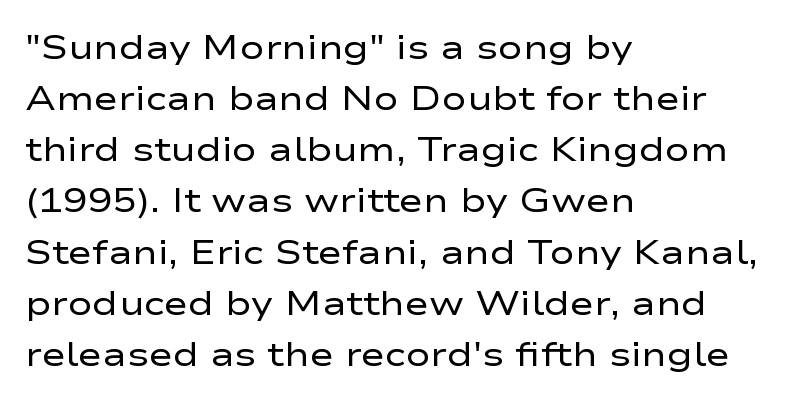
Q: Is the text bold? A: No.
Q: Is the text italic (slanted)? A: No, it is upright.
Q: Is the typeface a serif or a sans-serif typeface? A: Sans-serif.
Q: Is the text underlined? A: No.
Q: How is the paragraph aligned? A: Left-aligned.
Q: Is the spacing between letters normal or unusually wide? A: Normal.
Q: Is the spacing between lines tight, normal or loose? A: Normal.
Q: Width (condensed, normal, or wide)? A: Wide.
Q: Stroke contrast? A: Low.
Q: x-height? A: Medium.
Q: Monospaced? A: No.
